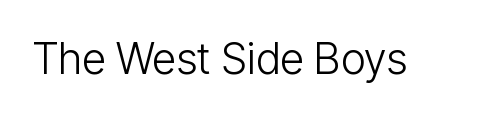
The image shows 43 px light, condensed sans-serif type, upright; set normal letter spacing, not underlined; low stroke contrast and a medium x-height.
